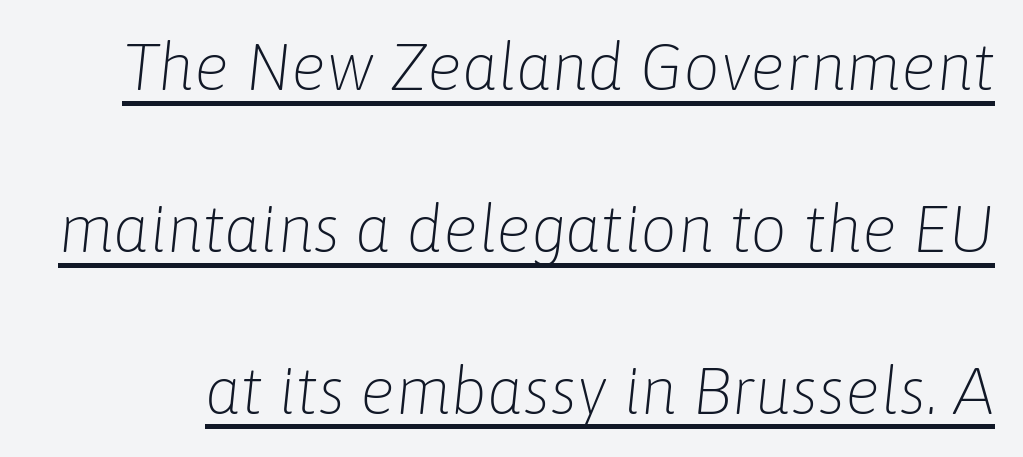
{"italic": "yes", "lean": "right", "slant_degrees": 6, "bold": "no", "weight": "light", "width": "normal", "stroke_contrast": "low", "x_height": "medium", "monospaced": "no", "underline": "yes", "line_spacing": "loose", "line_spacing_ratio": 2.49, "letter_spacing": "normal", "letter_spacing_em": 0.0, "glyph_px": 65}
